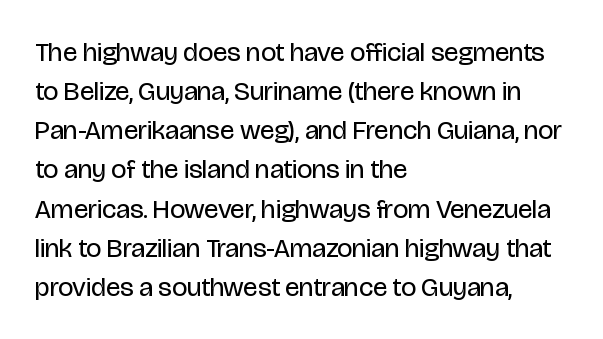
Q: Is the text bold? A: No.
Q: Is the text italic (slanted)? A: No, it is upright.
Q: Is the text underlined? A: No.
Q: How is the paragraph aligned? A: Left-aligned.
Q: Is the spacing between letters normal or unusually wide? A: Normal.
Q: Is the spacing between lines tight, normal or loose? A: Normal.
